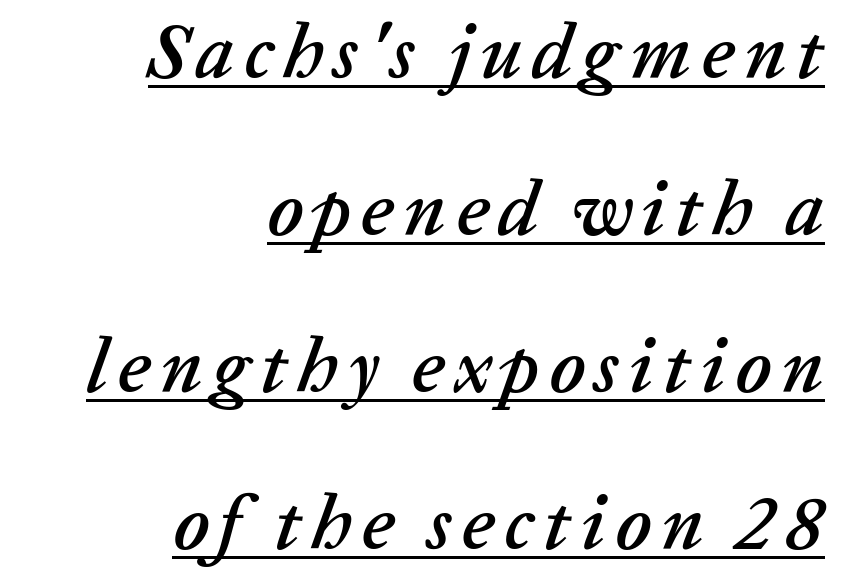
Q: Is the text italic (slanted)? A: Yes, it leans right by about 20 degrees.
Q: Is the text underlined? A: Yes.
Q: How is the paragraph aligned? A: Right-aligned.
Q: Is the spacing between lines tight, normal or loose? A: Loose.
Q: Width (condensed, normal, or wide)? A: Normal.
Q: Stroke contrast? A: Low.
Q: x-height? A: Medium.
Q: Monospaced? A: No.
